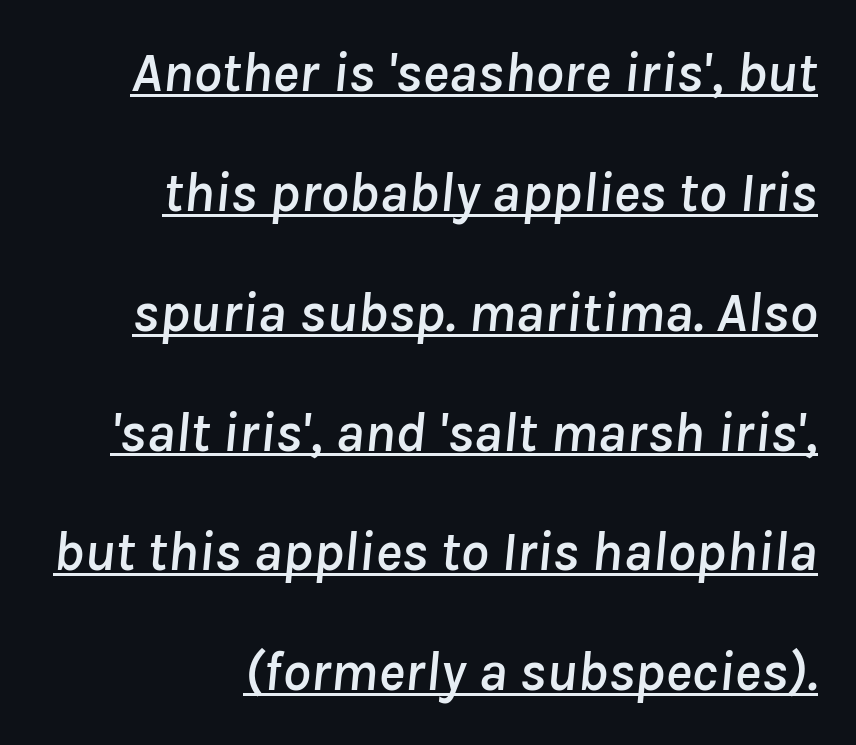
Q: Is the text italic (slanted)? A: Yes, it leans right by about 8 degrees.
Q: Is the text underlined? A: Yes.
Q: How is the paragraph aligned? A: Right-aligned.
Q: Is the spacing between letters normal or unusually wide? A: Normal.
Q: Is the spacing between lines tight, normal or loose? A: Loose.
Q: Width (condensed, normal, or wide)? A: Normal.
Q: Stroke contrast? A: Low.
Q: x-height? A: Medium.
Q: Monospaced? A: No.
